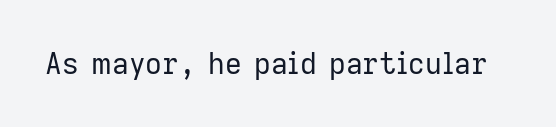
Q: Is the text bold? A: No.
Q: Is the text italic (slanted)? A: No, it is upright.
Q: Is the typeface a serif or a sans-serif typeface? A: Sans-serif.
Q: Is the text underlined? A: No.
Q: Is the spacing between letters normal or unusually wide? A: Normal.
Q: Width (condensed, normal, or wide)? A: Normal.
Q: Stroke contrast? A: Low.
Q: x-height? A: Medium.
Q: Monospaced? A: No.
